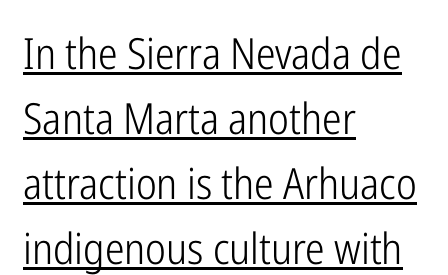
The image shows 43 px light, condensed sans-serif type, upright; set left-aligned, normal line spacing (1.51x), normal letter spacing, underlined; low stroke contrast and a medium x-height.
